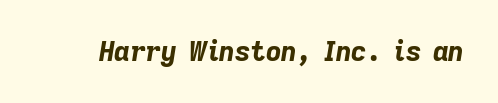
The image shows 27 px bold type, italic (leaning right); set normal letter spacing, not underlined.
